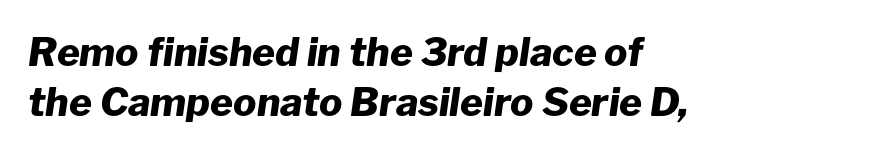
Q: Is the text bold? A: Yes.
Q: Is the text italic (slanted)? A: Yes, it leans right by about 8 degrees.
Q: Is the text underlined? A: No.
Q: How is the paragraph aligned? A: Left-aligned.
Q: Is the spacing between letters normal or unusually wide? A: Normal.
Q: Is the spacing between lines tight, normal or loose? A: Normal.
Q: Width (condensed, normal, or wide)? A: Normal.
Q: Stroke contrast? A: Low.
Q: x-height? A: Medium.
Q: Monospaced? A: No.
